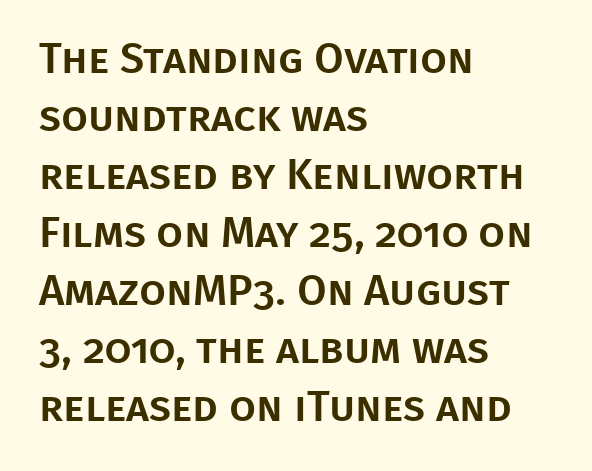
{"serif": "no", "italic": "no", "width": "normal", "stroke_contrast": "low", "x_height": "large", "monospaced": "no", "underline": "no", "align": "left", "line_spacing": "normal", "line_spacing_ratio": 1.35, "letter_spacing": "normal", "letter_spacing_em": 0.0, "glyph_px": 43}
